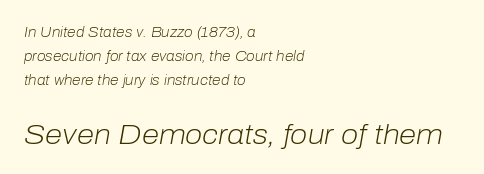
The face looks like a standard text weight, possibly lighter. The compositor pushed each line to the left boundary. Has an underline been added? It has not. Between one letter and the next there's only the usual sliver of space. Proportional: the letters do not fall into vertical columns.
